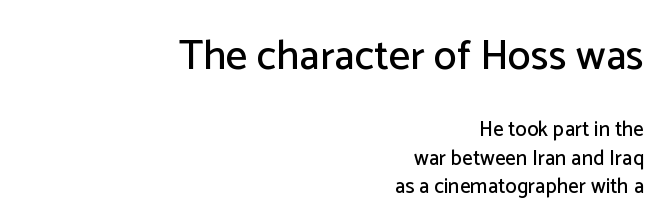
Note the varied advance widths — an 'i' is clearly narrower than an 'm'. The passage shown stacks its lines at a standard gap. The glyphs are unaccompanied by any horizontal stroke below them. Honestly, the letter spacing is just normal — you wouldn't notice it.
